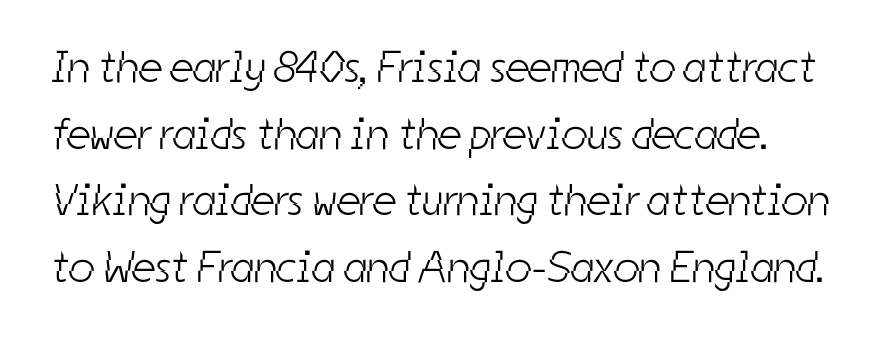
Q: Is the text bold? A: No.
Q: Is the typeface a serif or a sans-serif typeface? A: Sans-serif.
Q: Is the text underlined? A: No.
Q: Is the spacing between letters normal or unusually wide? A: Normal.
Q: Is the spacing between lines tight, normal or loose? A: Normal.
Q: Width (condensed, normal, or wide)? A: Condensed.
Q: Stroke contrast? A: Low.
Q: x-height? A: Medium.
Q: Monospaced? A: No.
